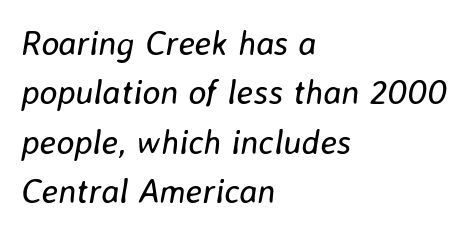
{"italic": "yes", "lean": "right", "slant_degrees": 8, "bold": "no", "weight": "regular", "width": "normal", "stroke_contrast": "low", "x_height": "medium", "monospaced": "no", "underline": "no", "align": "left", "line_spacing": "normal", "line_spacing_ratio": 1.45, "letter_spacing": "normal", "letter_spacing_em": 0.0, "glyph_px": 34}
